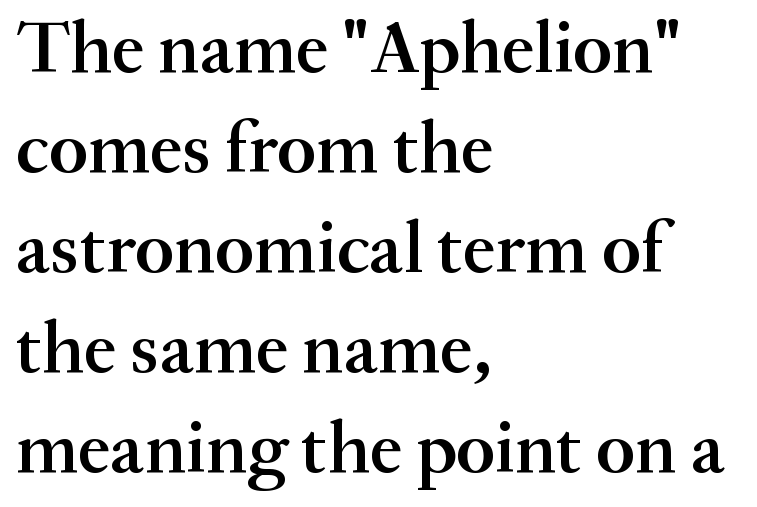
{"serif": "yes", "italic": "no", "bold": "semi", "weight": "semibold", "width": "normal", "stroke_contrast": "medium", "x_height": "small", "monospaced": "no", "underline": "no", "align": "left", "line_spacing": "normal", "line_spacing_ratio": 1.35, "letter_spacing": "normal", "letter_spacing_em": 0.0, "glyph_px": 74}
